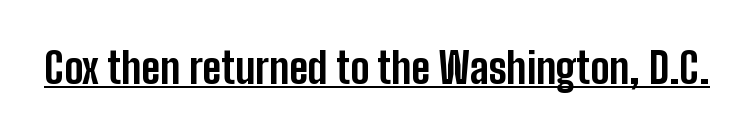
Compared with an ordinary text face, these strokes are far heavier — a full bold. A typesetter would label this face a sans. Do the characters align in a grid? No, the font is proportional. This rendering leaves character spacing at its baseline value. The typesetter has applied underlining to the passage shown.
